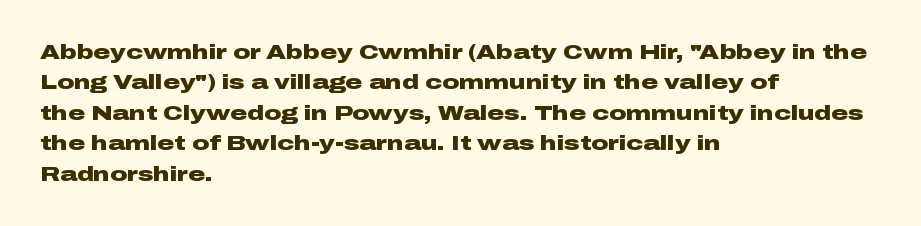
{"italic": "no", "bold": "yes", "underline": "no", "align": "left", "line_spacing": "normal", "line_spacing_ratio": 1.45, "letter_spacing": "normal", "letter_spacing_em": 0.0, "glyph_px": 21}
